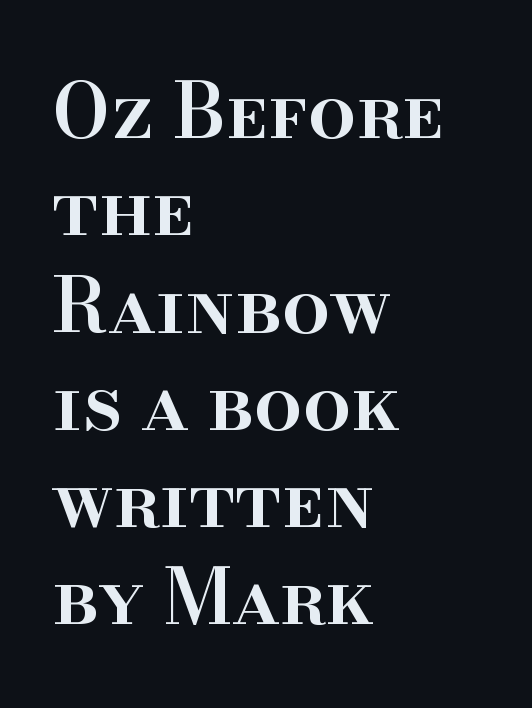
{"serif": "yes", "italic": "no", "bold": "semi", "weight": "semibold", "width": "normal", "stroke_contrast": "high", "x_height": "small", "monospaced": "no", "underline": "no", "align": "left", "line_spacing": "normal", "line_spacing_ratio": 1.28, "letter_spacing": "normal", "letter_spacing_em": 0.0, "glyph_px": 76}
